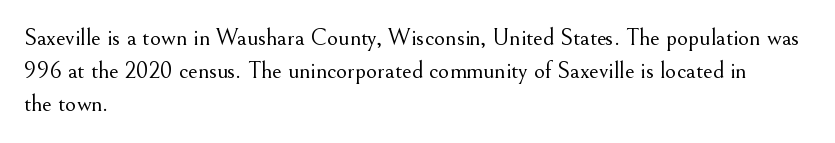
Horizontally, the lines are justified to the leading edge only. A roman cut, with each character standing at attention. The lines sit at an ordinary, default distance from one another. The font sits on the lighter half of the weight spectrum, regular included. Just letters on the line, the space beneath them empty. Standard letterfit; no display-style spreading of the glyphs.
